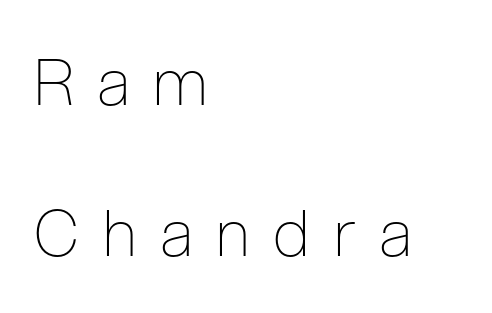
Q: Is the text bold? A: No.
Q: Is the text italic (slanted)? A: No, it is upright.
Q: Is the typeface a serif or a sans-serif typeface? A: Sans-serif.
Q: Is the text underlined? A: No.
Q: How is the paragraph aligned? A: Left-aligned.
Q: Is the spacing between letters normal or unusually wide? A: Unusually wide.
Q: Is the spacing between lines tight, normal or loose? A: Loose.
Q: Width (condensed, normal, or wide)? A: Condensed.
Q: Stroke contrast? A: Low.
Q: x-height? A: Medium.
Q: Monospaced? A: No.
